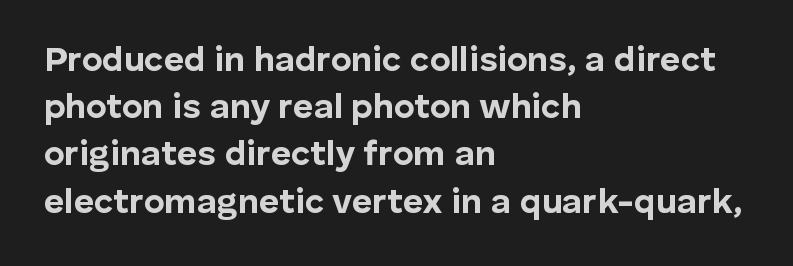
{"serif": "no", "italic": "no", "bold": "yes", "weight": "bold", "width": "normal", "stroke_contrast": "low", "x_height": "medium", "monospaced": "no", "underline": "no", "align": "left", "line_spacing": "normal", "line_spacing_ratio": 1.35, "letter_spacing": "normal", "letter_spacing_em": 0.0, "glyph_px": 35}
